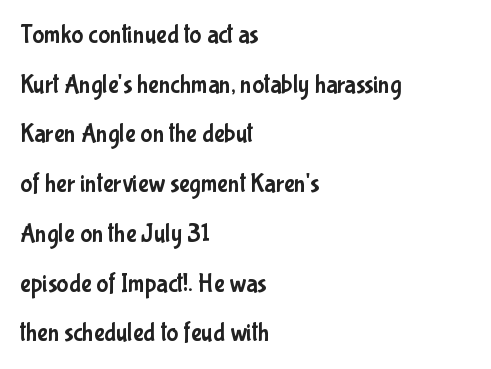
The area under the type is left untouched. Horizontally, the lines are justified to the leading edge only. There is no visible air inserted between adjacent glyphs. The line-height multiplier appears high, well above default. When letters stand straight like this, we call the style roman or upright.
